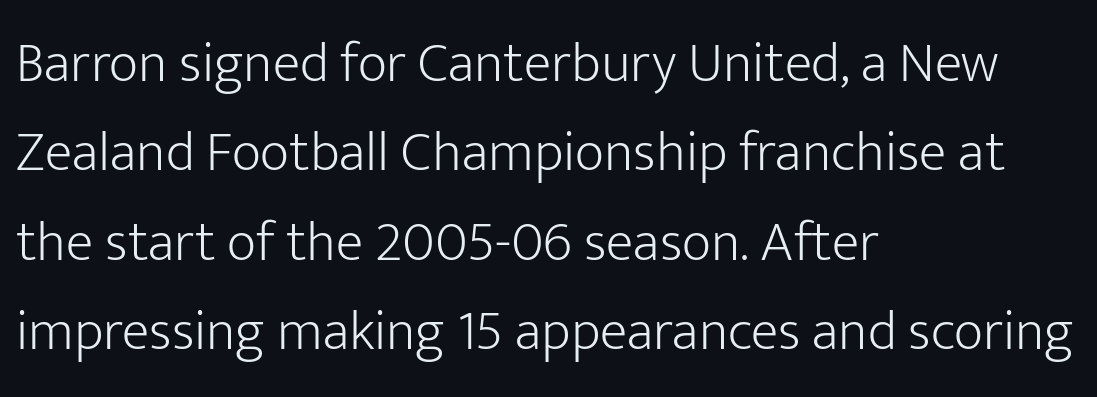
Q: Is the text bold? A: No.
Q: Is the text italic (slanted)? A: No, it is upright.
Q: Is the typeface a serif or a sans-serif typeface? A: Sans-serif.
Q: Is the text underlined? A: No.
Q: How is the paragraph aligned? A: Left-aligned.
Q: Is the spacing between letters normal or unusually wide? A: Normal.
Q: Is the spacing between lines tight, normal or loose? A: Normal.
Q: Width (condensed, normal, or wide)? A: Normal.
Q: Stroke contrast? A: Low.
Q: x-height? A: Medium.
Q: Monospaced? A: No.
